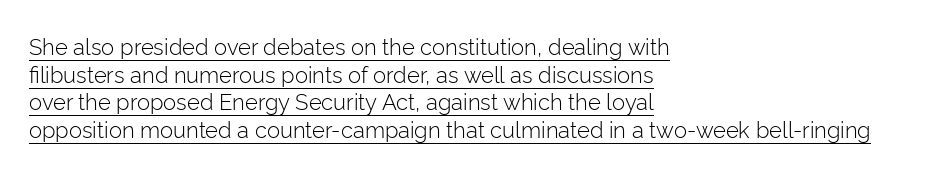
Notice how the passage keeps a crisp vertical edge on the left only. Rendered with straight, roman letterforms. Students, observe the line beneath the letters — that is underlining. In terms of leading, this rendering sits right in the middle. Stroke mass is kept to a normal reading level or below.
